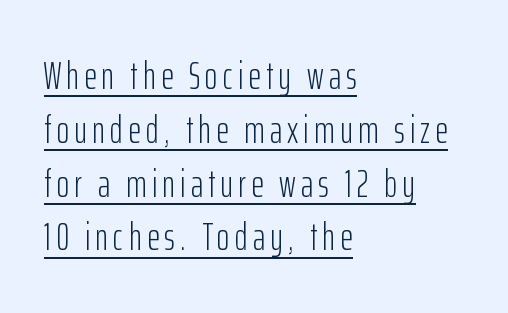
The image shows 39 px light, condensed sans-serif type, upright; set left-aligned, normal line spacing (1.38x), underlined; low stroke contrast and a medium x-height.
